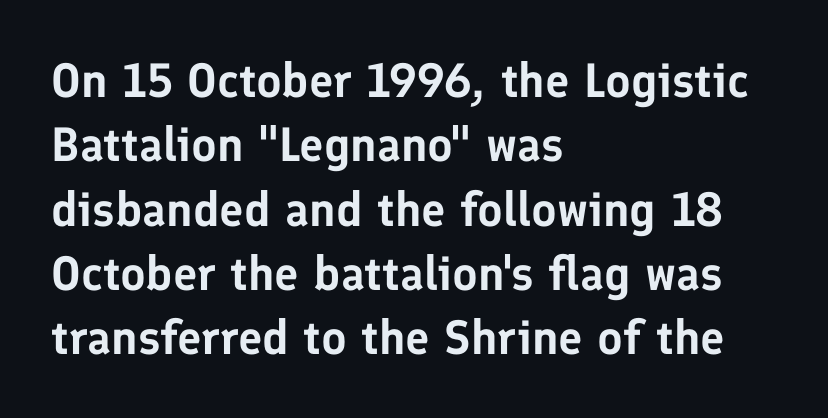
Unlike italic type, these characters show no tilt at all. The vertical gap from one line to the next is medium. Is the letter spacing exaggerated? No — it looks like the ordinary default. The rendering anchors every line to the left-hand side.
